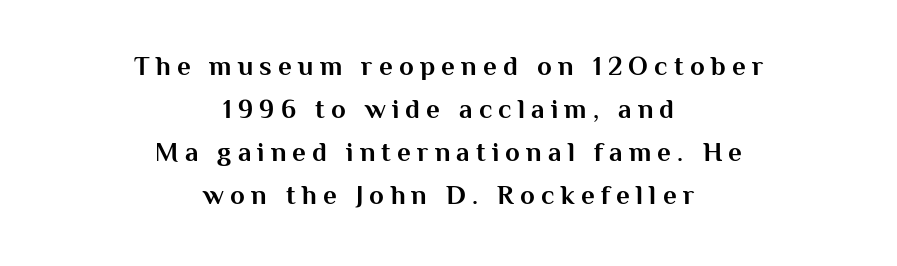
The font's upright variant was chosen for this text. Between one letter and the next there's a generous, obvious gap. In terms of leading, this rendering sits right in the middle. Strokes here are thick enough to call this a true bold.
